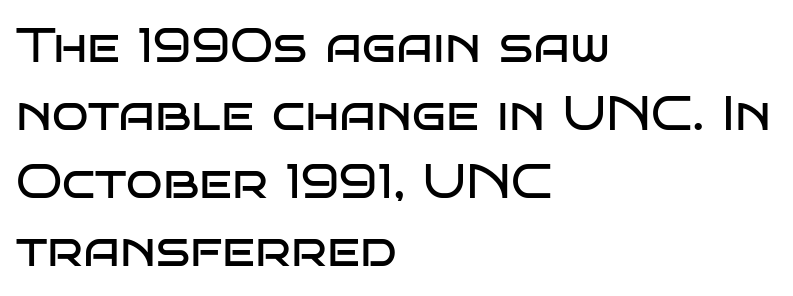
Q: Is the text bold? A: No.
Q: Is the text italic (slanted)? A: No, it is upright.
Q: Is the typeface a serif or a sans-serif typeface? A: Sans-serif.
Q: Is the text underlined? A: No.
Q: How is the paragraph aligned? A: Left-aligned.
Q: Is the spacing between letters normal or unusually wide? A: Normal.
Q: Is the spacing between lines tight, normal or loose? A: Normal.
Q: Width (condensed, normal, or wide)? A: Wide.
Q: Stroke contrast? A: Low.
Q: x-height? A: Large.
Q: Monospaced? A: No.
